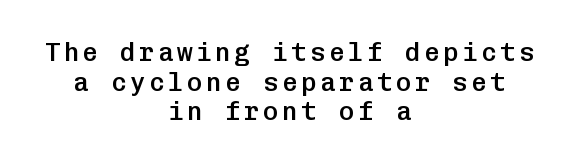
Characters remain perfectly vertical along every line. Alignment: centered. Letters rest on an invisible, unmarked baseline. This sample trades vertical openness for compactness between lines. Notice the strokes are somewhat thickened but not fully heavy: this is a semibold.
